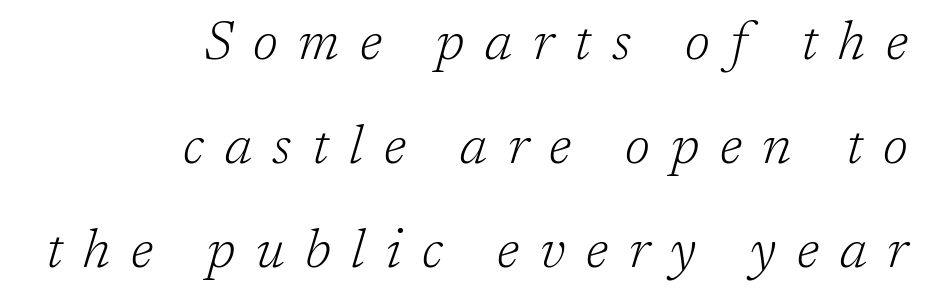
The image shows 53 px light serif type, italic (leaning right); set right-aligned, loose line spacing (1.96x), unusually wide letter spacing (+0.39 em), not underlined; low stroke contrast and a medium x-height.
